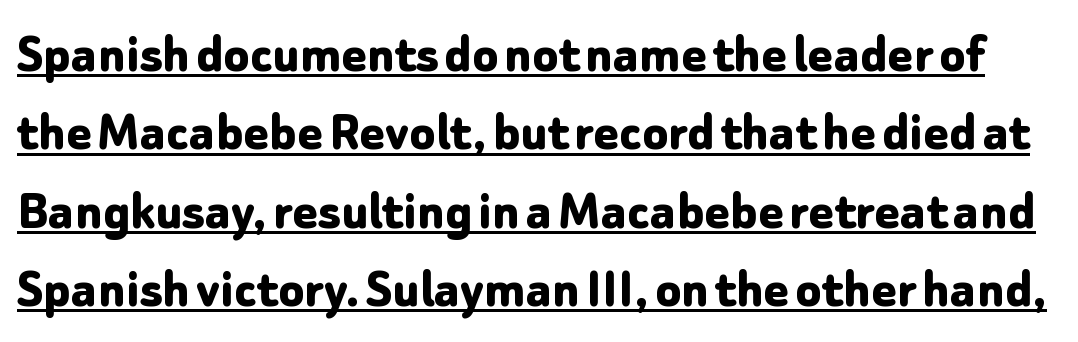
{"serif": "no", "italic": "no", "bold": "yes", "weight": "bold", "width": "normal", "stroke_contrast": "low", "x_height": "medium", "monospaced": "no", "underline": "yes", "line_spacing": "normal", "line_spacing_ratio": 1.33, "letter_spacing": "normal", "letter_spacing_em": 0.0, "glyph_px": 59}
